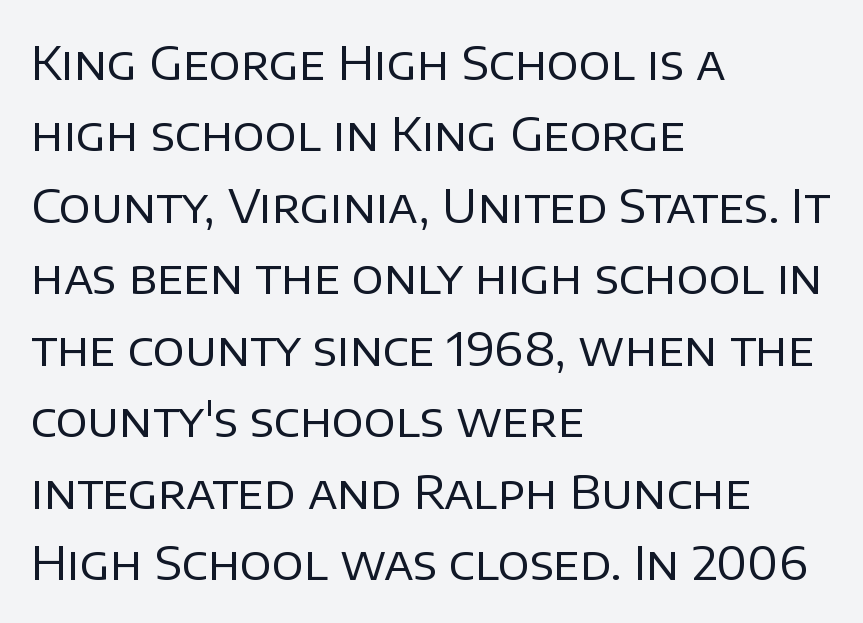
Q: Is the text bold? A: No.
Q: Is the text italic (slanted)? A: No, it is upright.
Q: Is the typeface a serif or a sans-serif typeface? A: Sans-serif.
Q: Is the text underlined? A: No.
Q: How is the paragraph aligned? A: Left-aligned.
Q: Is the spacing between letters normal or unusually wide? A: Normal.
Q: Is the spacing between lines tight, normal or loose? A: Normal.
Q: Width (condensed, normal, or wide)? A: Normal.
Q: Stroke contrast? A: Low.
Q: x-height? A: Large.
Q: Monospaced? A: No.
